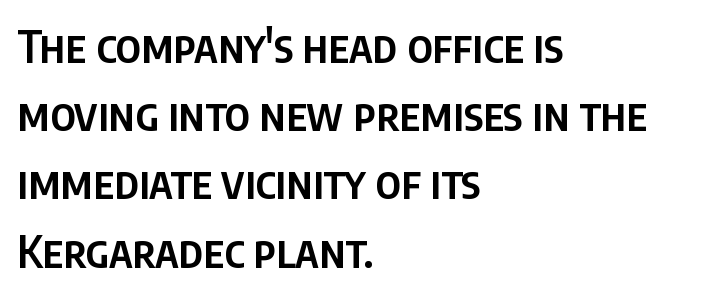
The image shows 44 px semibold, condensed sans-serif type, upright; set left-aligned, normal line spacing (1.55x), normal letter spacing, not underlined; low stroke contrast and a large x-height.
